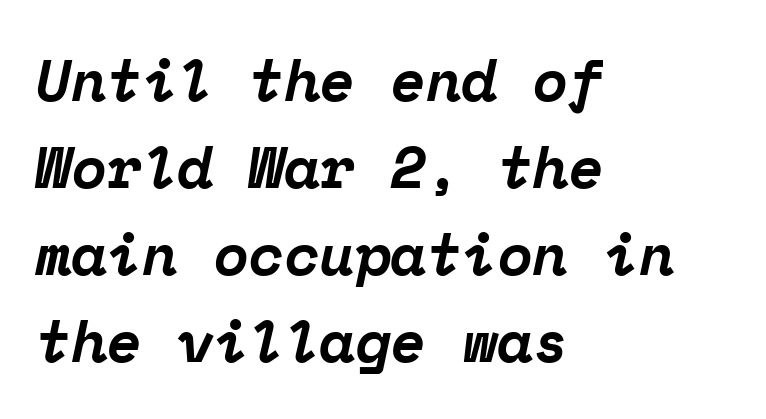
Letters rest on an invisible, unmarked baseline. Where is the straight margin? On the left. The type family on display is of the serif kind. These lines carry a lot of weight — the face is fully bold.
